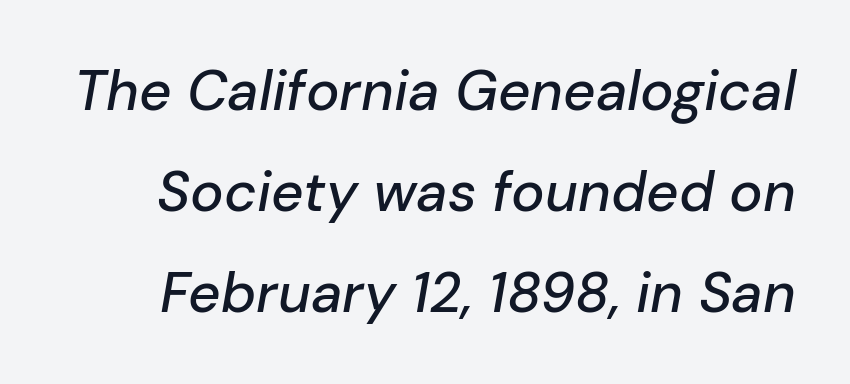
{"italic": "yes", "lean": "right", "slant_degrees": 10, "width": "normal", "stroke_contrast": "low", "x_height": "medium", "monospaced": "no", "underline": "no", "line_spacing_ratio": 1.8, "letter_spacing": "normal", "letter_spacing_em": 0.0, "glyph_px": 56}
